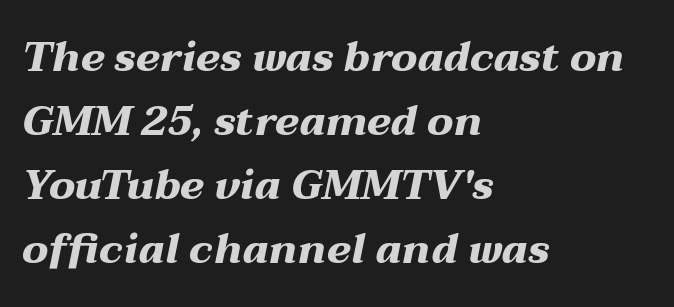
The image shows 41 px heavy, wide type, italic (leaning right); set left-aligned, normal line spacing (1.56x), normal letter spacing, not underlined; medium stroke contrast and a medium x-height.
